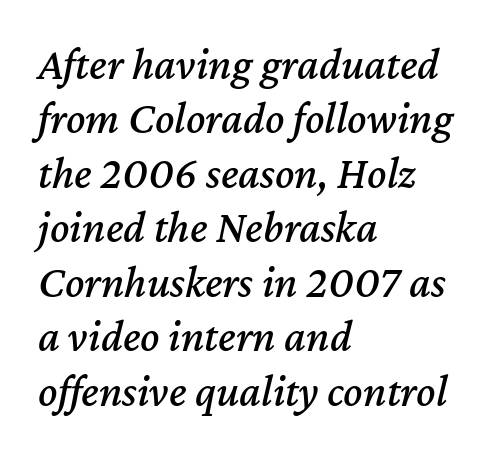
{"italic": "yes", "lean": "right", "slant_degrees": 12, "width": "normal", "stroke_contrast": "medium", "x_height": "medium", "monospaced": "no", "underline": "no", "align": "left", "line_spacing_ratio": 1.21, "letter_spacing": "normal", "letter_spacing_em": 0.0, "glyph_px": 45}
